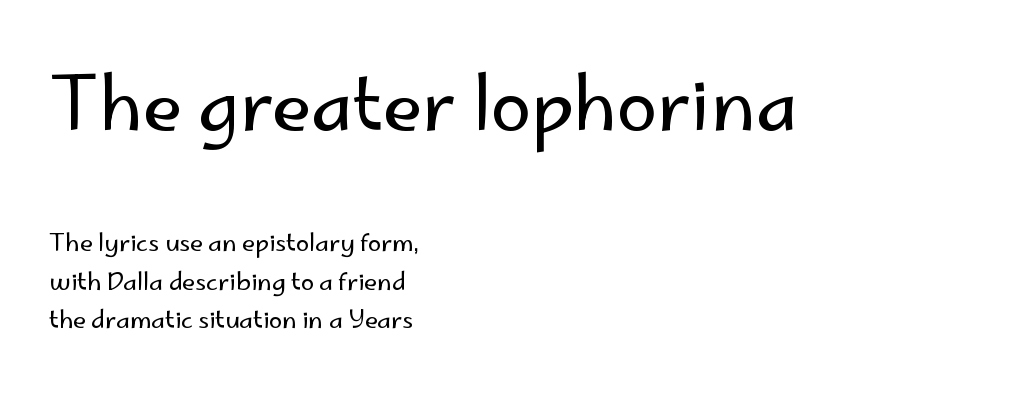
Varying glyph widths throughout — classic text-font behaviour. Typeset ragged right — the left edge is the straight one. Stems here are at most as thick as an everyday book face. Beneath every word, the page is bare. The passage shown stacks its lines at a standard gap.
